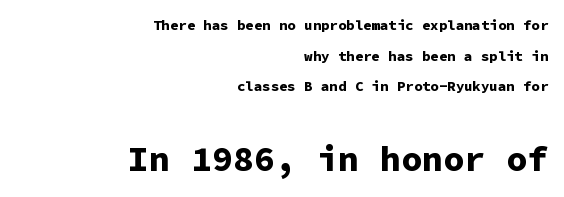
{"serif": "no", "italic": "no", "bold": "yes", "weight": "bold", "width": "normal", "stroke_contrast": "low", "x_height": "medium", "monospaced": "yes", "underline": "no", "align": "right", "line_spacing": "loose", "line_spacing_ratio": 2.19, "letter_spacing": "normal", "letter_spacing_em": 0.0, "larger_block": "second", "size_ratio": 2.5, "glyph_px": 35}
